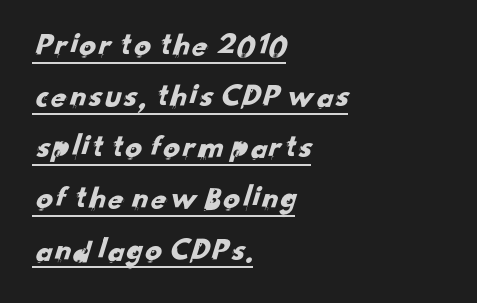
Q: Is the typeface a serif or a sans-serif typeface? A: Sans-serif.
Q: Is the text underlined? A: Yes.
Q: How is the paragraph aligned? A: Left-aligned.
Q: Is the spacing between letters normal or unusually wide? A: Normal.
Q: Is the spacing between lines tight, normal or loose? A: Normal.
Q: Width (condensed, normal, or wide)? A: Normal.
Q: Stroke contrast? A: Low.
Q: x-height? A: Small.
Q: Monospaced? A: No.
